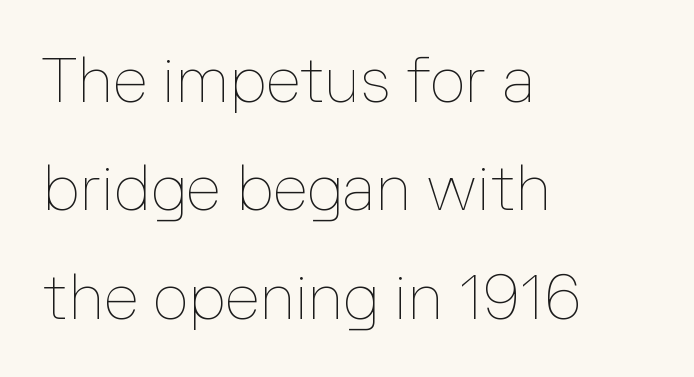
{"italic": "no", "bold": "no", "weight": "thin", "width": "normal", "stroke_contrast": "low", "x_height": "medium", "monospaced": "no", "underline": "no", "align": "left", "line_spacing_ratio": 1.72, "letter_spacing": "normal", "letter_spacing_em": 0.0, "glyph_px": 63}
